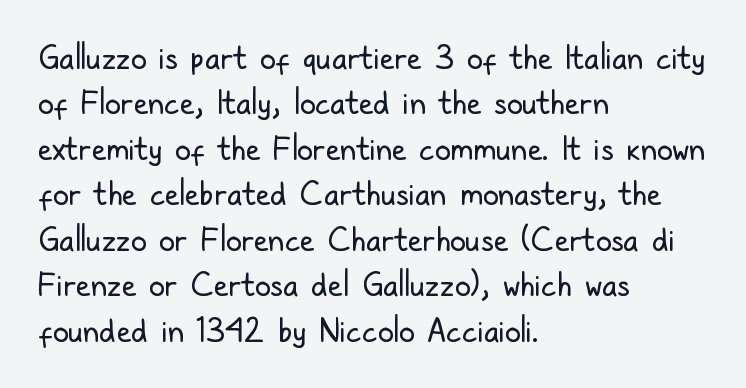
{"serif": "no", "italic": "no", "bold": "no", "weight": "regular", "width": "condensed", "stroke_contrast": "low", "x_height": "medium", "monospaced": "no", "underline": "no", "align": "left", "line_spacing": "normal", "line_spacing_ratio": 1.42, "letter_spacing": "normal", "letter_spacing_em": 0.0, "glyph_px": 32}
